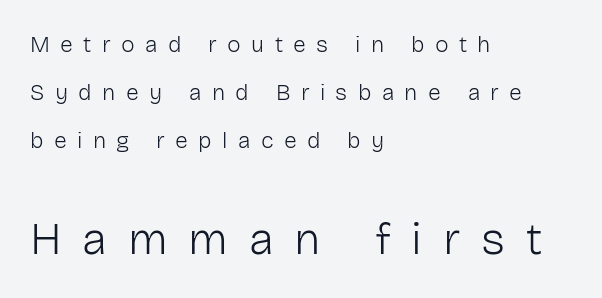
The image shows 46 px light sans-serif type, upright; set left-aligned, loose line spacing (2.09x), unusually wide letter spacing (+0.45 em), not underlined; the second (bottom) block is 2.0x larger; low stroke contrast and a medium x-height.
